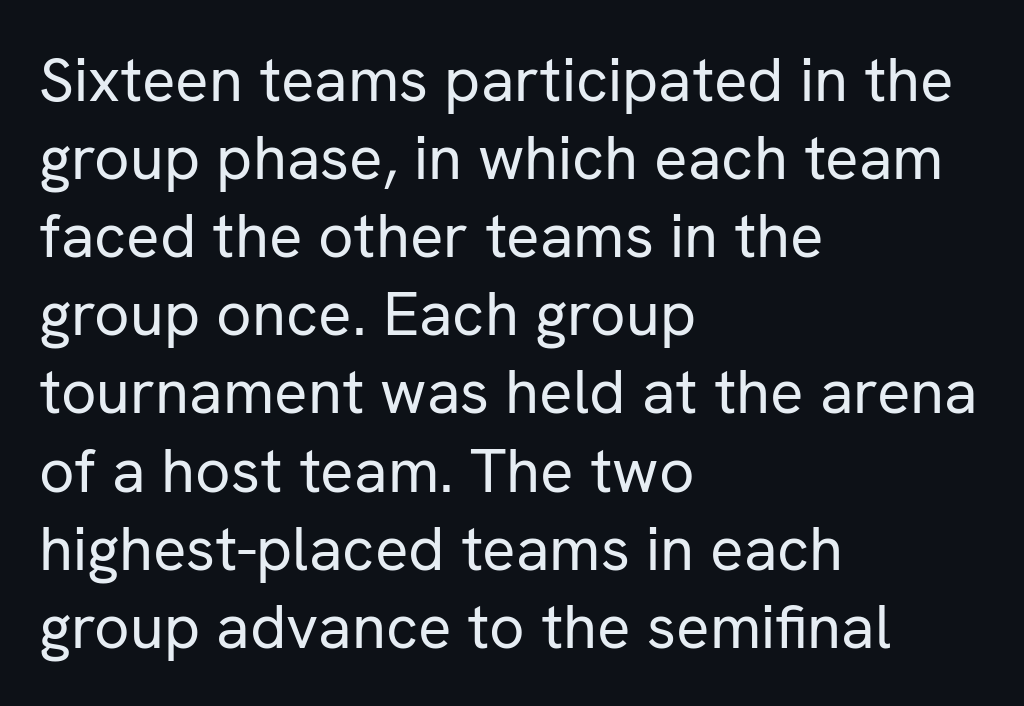
The image shows 62 px regular-weight sans-serif type, upright; set left-aligned, normal line spacing (1.26x), normal letter spacing, not underlined; low stroke contrast and a medium x-height.
